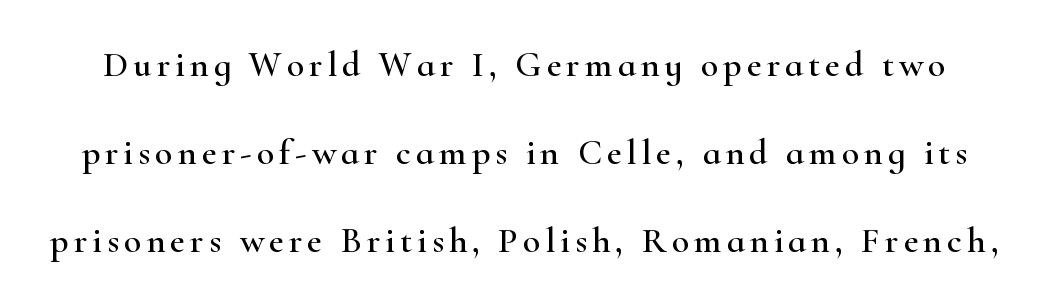
The face used here is proportionally spaced, like ordinary book or web type. Tall strokes in this sample are plumb rather than angled. Examine the stroke ends and you'll spot serifs. Interline gaps are noticeably wide in this sample. Has an underline been added? It has not.
